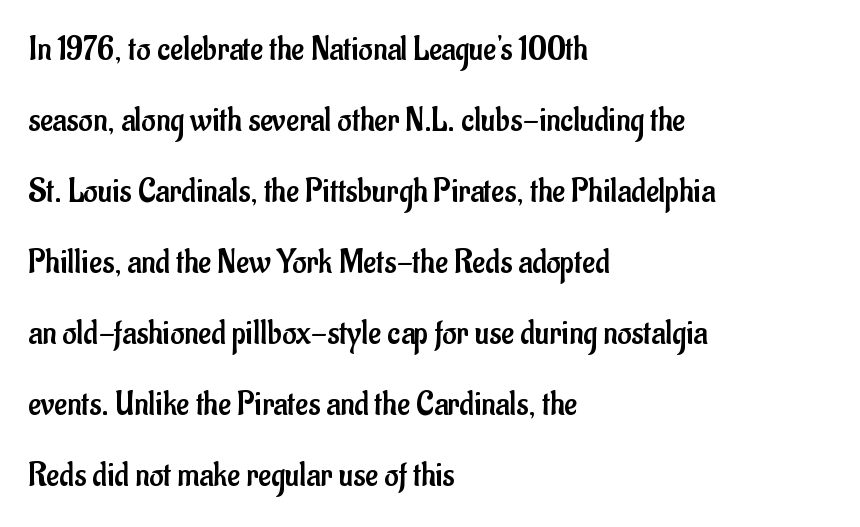
{"serif": "no", "italic": "no", "bold": "no", "weight": "regular", "width": "condensed", "stroke_contrast": "low", "x_height": "small", "monospaced": "no", "underline": "no", "align": "left", "line_spacing": "loose", "line_spacing_ratio": 2.03, "letter_spacing": "normal", "letter_spacing_em": 0.0, "glyph_px": 35}
